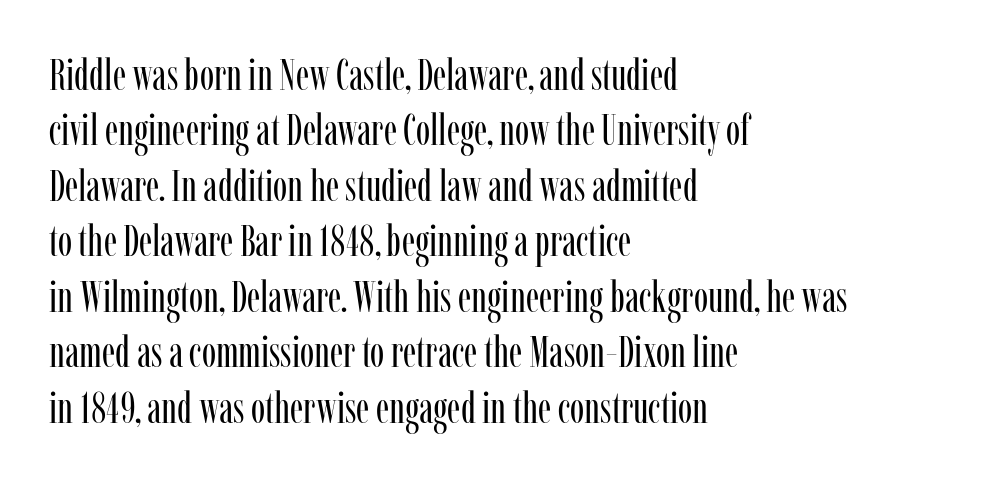
Check under the words: just untouched page. A normal amount of white space separates one row of letters from the next. The strokes carry an ordinary text weight at most. This sample has the flowing, uneven cadence of proportional lettering.
